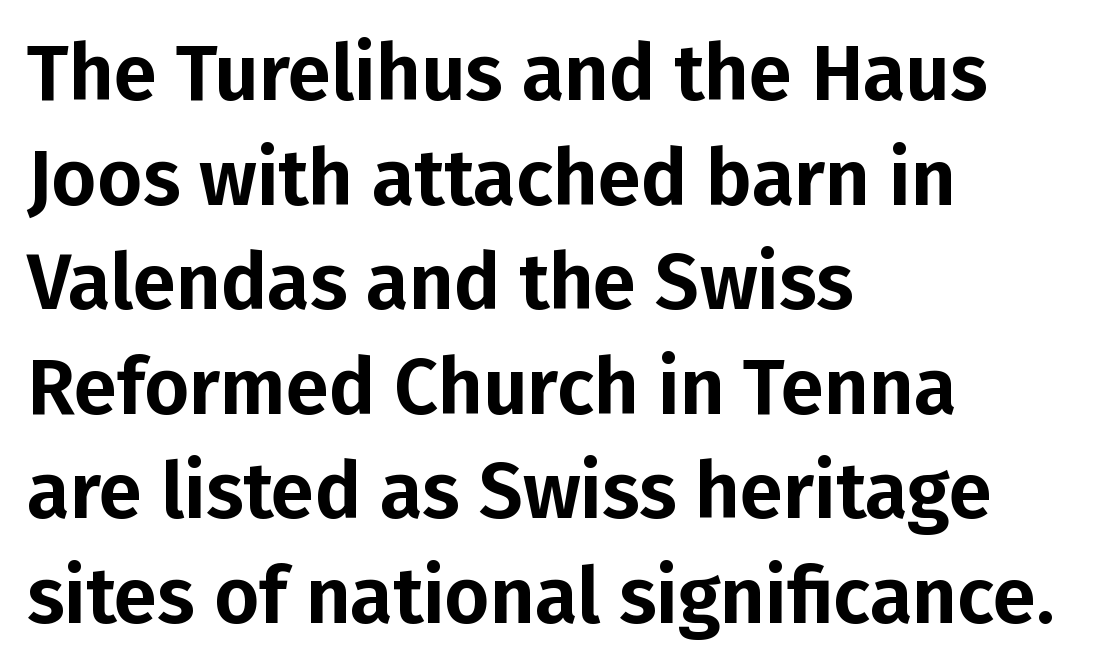
Q: Is the text italic (slanted)? A: No, it is upright.
Q: Is the typeface a serif or a sans-serif typeface? A: Sans-serif.
Q: Is the text underlined? A: No.
Q: How is the paragraph aligned? A: Left-aligned.
Q: Is the spacing between letters normal or unusually wide? A: Normal.
Q: Is the spacing between lines tight, normal or loose? A: Normal.
Q: Width (condensed, normal, or wide)? A: Normal.
Q: Stroke contrast? A: Low.
Q: x-height? A: Medium.
Q: Monospaced? A: No.
